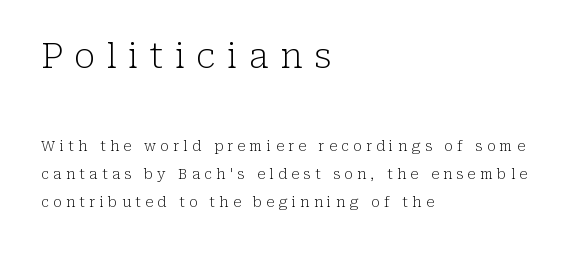
The image shows 35 px light serif type, upright; set left-aligned, loose line spacing (2.02x), unusually wide letter spacing (+0.32 em), not underlined; the first (top) block is 2.5x larger; low stroke contrast and a medium x-height.
